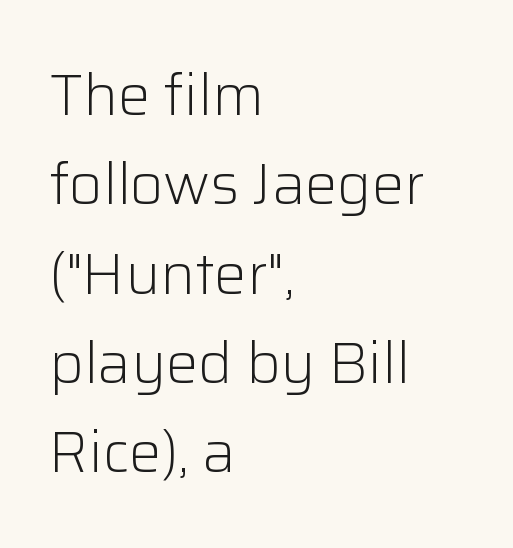
Stroke mass is kept to a normal reading level or below. The space beneath each line is pristine and unruled. Posture: vertical. Here the glyphs are tracked normally, forming tight word shapes. A student would call this left alignment; a typographer would say flush left, rag right.
